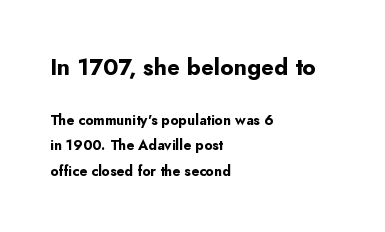
Q: Is the text bold? A: Yes.
Q: Is the text italic (slanted)? A: No, it is upright.
Q: Is the text underlined? A: No.
Q: How is the paragraph aligned? A: Left-aligned.
Q: Is the spacing between letters normal or unusually wide? A: Normal.
Q: Which block of text is set in a larger size, the first (top) or the second (bottom)? A: The first (top) one.
